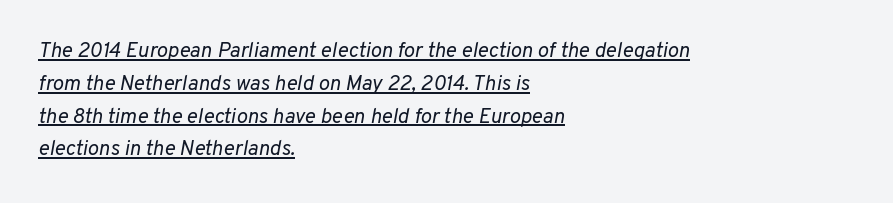
{"italic": "yes", "lean": "right", "slant_degrees": 10, "bold": "no", "underline": "yes", "align": "left", "line_spacing": "normal", "line_spacing_ratio": 1.56, "letter_spacing": "normal", "letter_spacing_em": 0.0, "glyph_px": 21}
